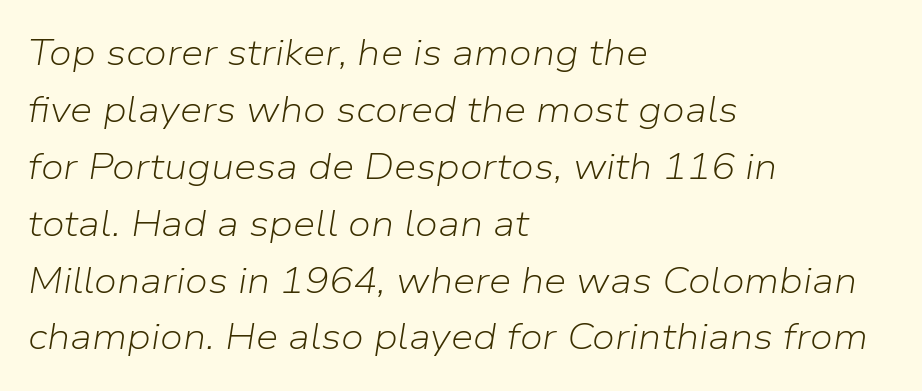
Q: Is the text bold? A: No.
Q: Is the text italic (slanted)? A: Yes, it leans right by about 9 degrees.
Q: Is the text underlined? A: No.
Q: How is the paragraph aligned? A: Left-aligned.
Q: Is the spacing between letters normal or unusually wide? A: Normal.
Q: Is the spacing between lines tight, normal or loose? A: Normal.
Q: Width (condensed, normal, or wide)? A: Normal.
Q: Stroke contrast? A: Low.
Q: x-height? A: Medium.
Q: Monospaced? A: No.
